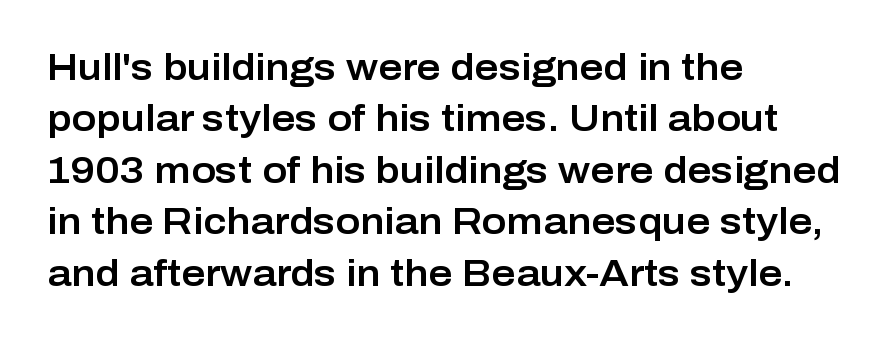
The image shows 37 px sans-serif type, upright; set left-aligned, normal line spacing (1.39x), normal letter spacing, not underlined; low stroke contrast and a medium x-height.
